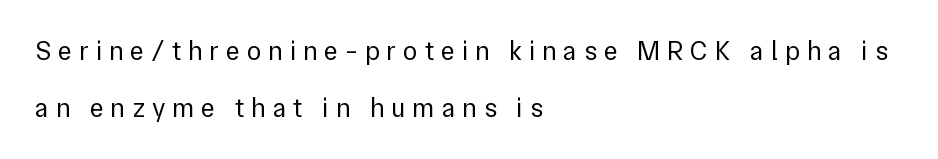
{"italic": "no", "bold": "no", "underline": "no", "align": "left", "line_spacing": "loose", "line_spacing_ratio": 2.1, "letter_spacing": "wide", "letter_spacing_em": 0.25, "glyph_px": 27}
